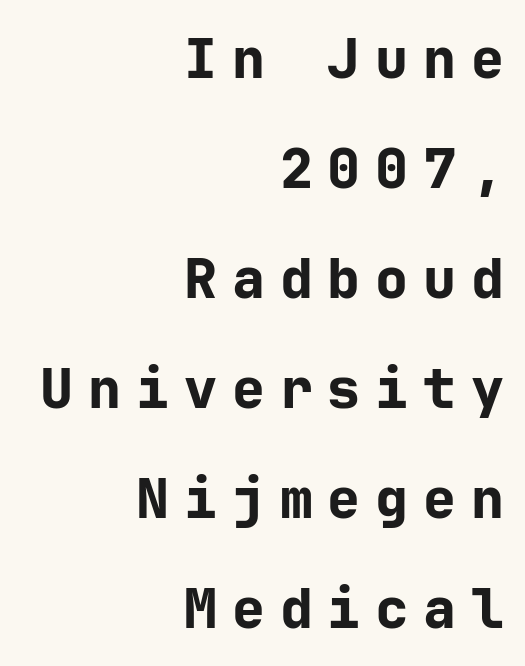
The image shows 55 px bold sans-serif type, upright; set right-aligned, loose line spacing (2.0x), unusually wide letter spacing (+0.27 em), not underlined; low stroke contrast and a medium x-height.
